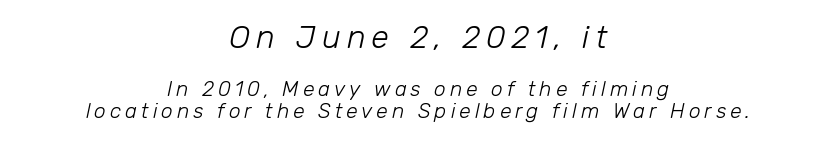
The image shows 32 px light type, italic (leaning right); set centered, tight line spacing (1.02x), not underlined; the first (top) block is 1.52x larger; low stroke contrast and a medium x-height.
